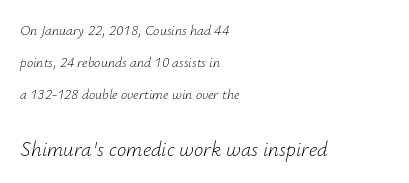
This sample uses an oblique cut, with every glyph tilted off the vertical. Clear beneath every line of the passage. A great deal of white space separates one row of letters from the next. These lines are set flush left with a ragged right edge. The letterforms sit at book weight or below.
